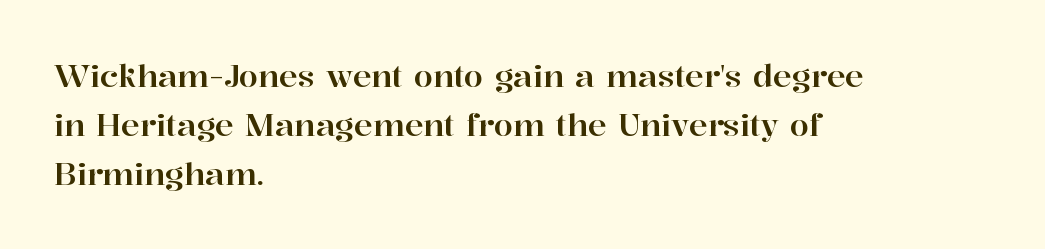
{"serif": "yes", "italic": "no", "width": "normal", "stroke_contrast": "high", "x_height": "medium", "monospaced": "no", "underline": "no", "align": "left", "line_spacing": "normal", "line_spacing_ratio": 1.58, "letter_spacing": "normal", "letter_spacing_em": 0.0, "glyph_px": 31}
